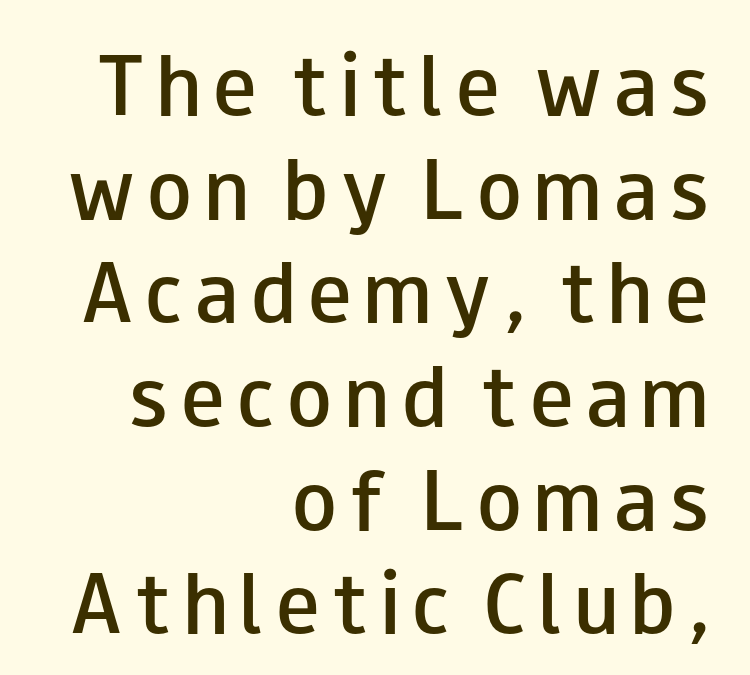
{"serif": "no", "italic": "no", "bold": "semi", "weight": "semibold", "width": "wide", "stroke_contrast": "low", "x_height": "small", "monospaced": "no", "underline": "no", "align": "right", "line_spacing": "normal", "line_spacing_ratio": 1.42, "glyph_px": 73}
